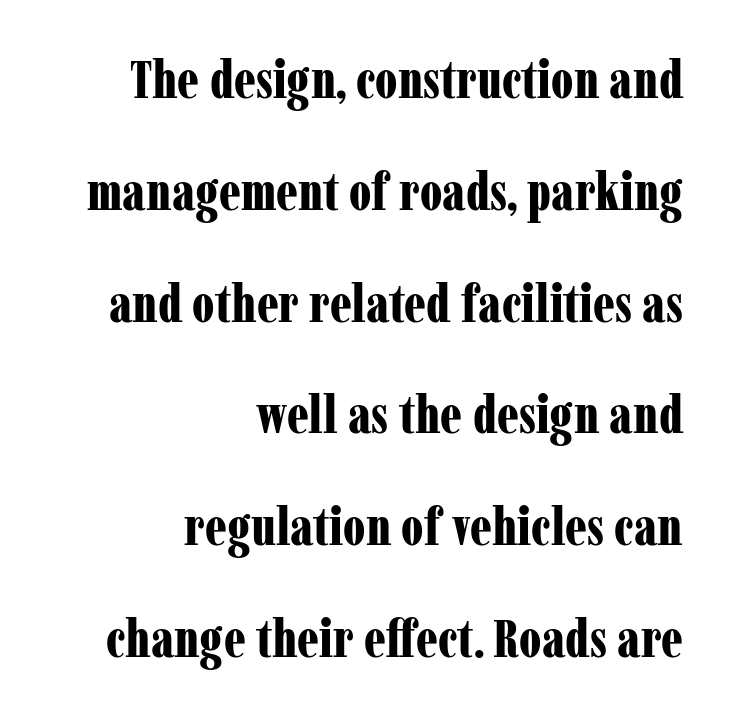
The image shows 53 px bold, condensed serif type, upright; set right-aligned, loose line spacing (2.11x), normal letter spacing, not underlined; low stroke contrast and a medium x-height.
